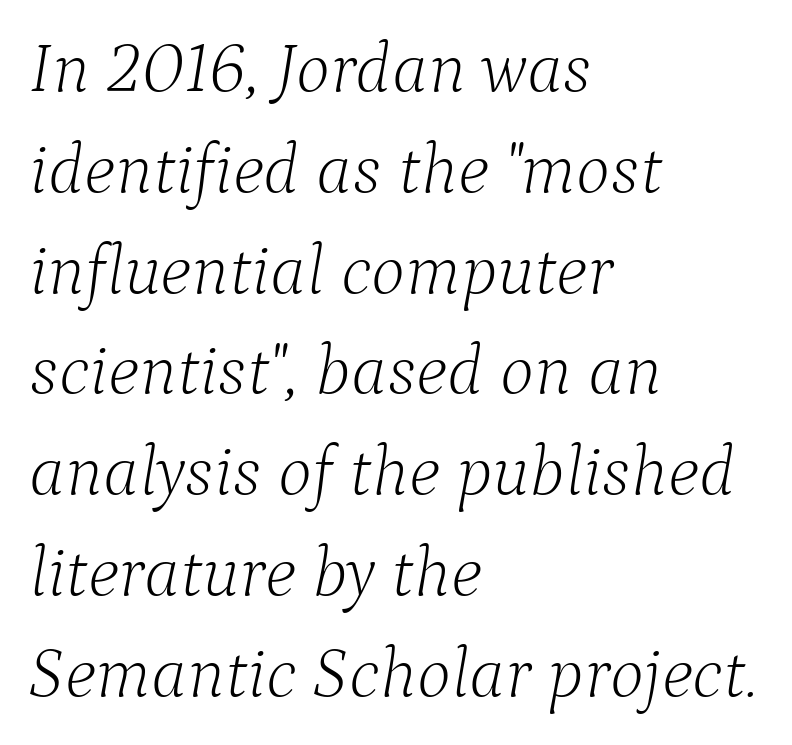
{"serif": "yes", "italic": "yes", "lean": "right", "slant_degrees": 9, "bold": "no", "weight": "light", "width": "normal", "stroke_contrast": "low", "x_height": "medium", "monospaced": "no", "underline": "no", "align": "left", "line_spacing": "normal", "line_spacing_ratio": 1.4, "letter_spacing": "normal", "letter_spacing_em": 0.0, "glyph_px": 72}
